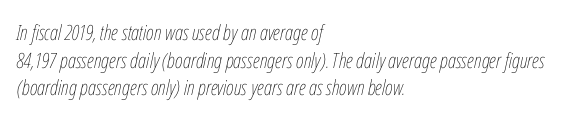
{"italic": "yes", "lean": "right", "slant_degrees": 12, "bold": "no", "underline": "no", "align": "left", "line_spacing": "normal", "line_spacing_ratio": 1.31, "letter_spacing": "normal", "letter_spacing_em": 0.0, "glyph_px": 21}
